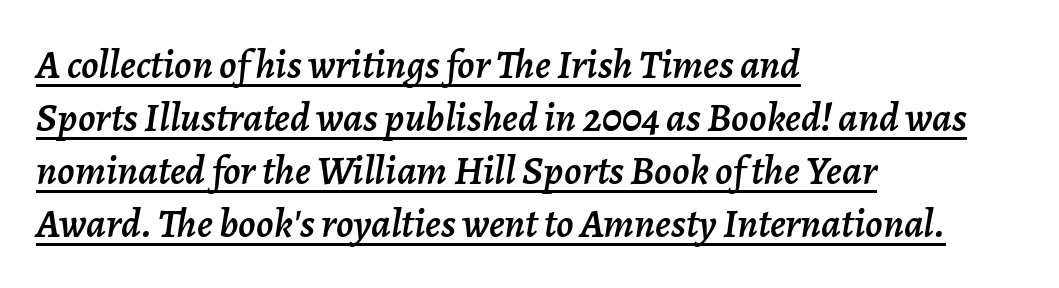
The image shows 41 px text type, italic (leaning right); set left-aligned, normal line spacing (1.29x), normal letter spacing, underlined; low stroke contrast and a medium x-height.
